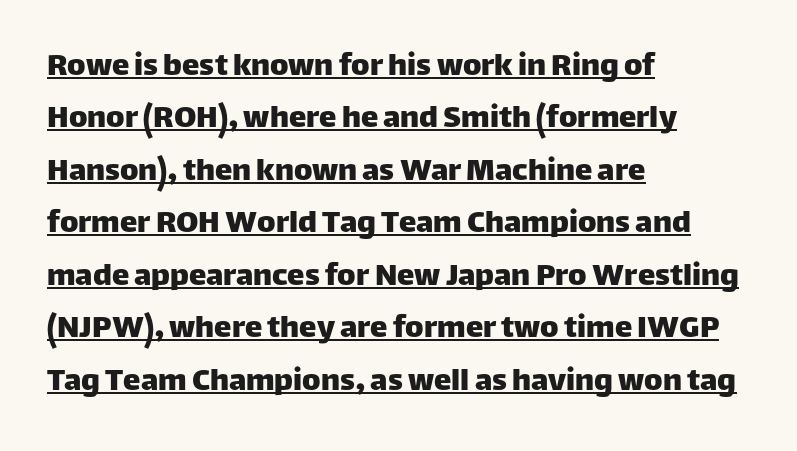
Serifs: no, the terminals of the letterforms are clean. Rendered with straight, roman letterforms. How are the letters spaced? Ordinarily, with no added tracking. Is there an underline? Yes — a line sits under the letters.
